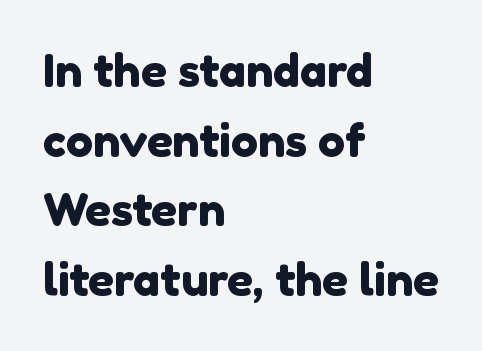
Character widths vary here, with narrow letters taking less room than wide ones. Unmarked baselines from the first word to the last. Horizontal alignment here is leftward, the default for most running prose. Does the type have serifs? No, each stem ends abruptly. Line spacing here is normal.
